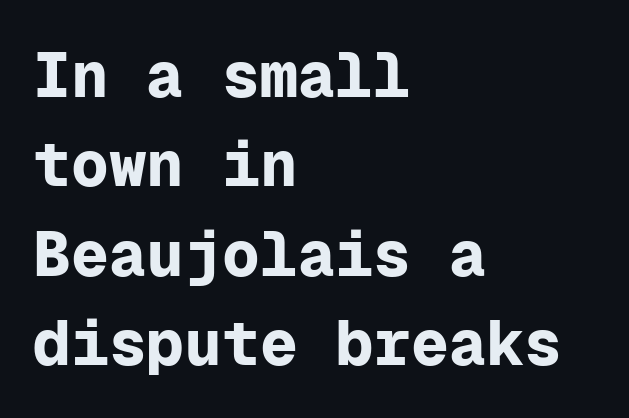
The lines sit at an ordinary, default distance from one another. Every row of glyphs begins at an identical x-position on the left. Check the space under the baseline: it is left empty. Its strokes are broad and dark, the hallmark of bold type.
